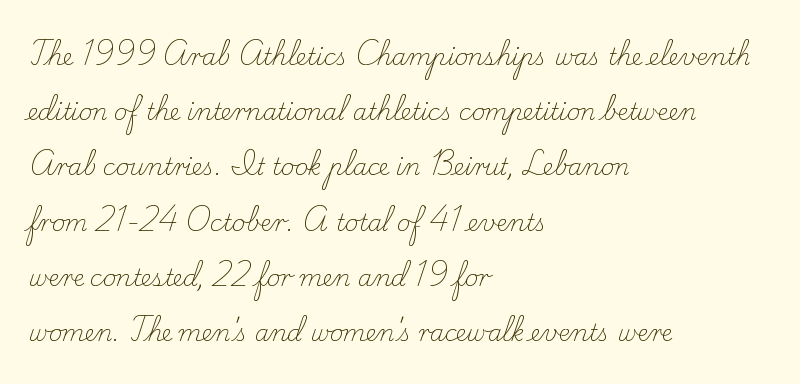
The image shows 23 px text type; set left-aligned, loose line spacing (2.4x), normal letter spacing, not underlined.
